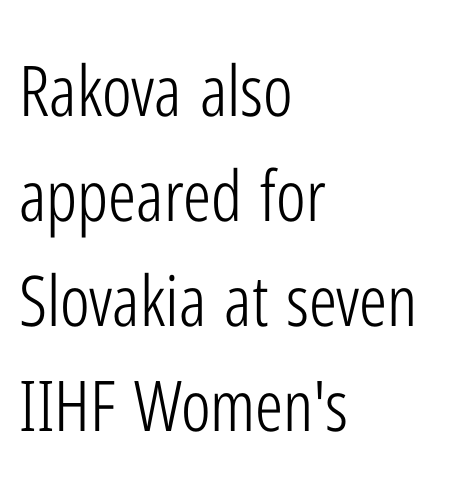
The image shows 70 px light, condensed sans-serif type, upright; set left-aligned, normal line spacing (1.5x), normal letter spacing, not underlined; low stroke contrast and a medium x-height.
